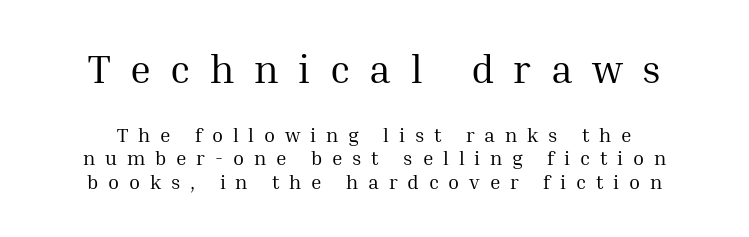
Q: Is the text bold? A: No.
Q: Is the text italic (slanted)? A: No, it is upright.
Q: Is the typeface a serif or a sans-serif typeface? A: Serif.
Q: Is the text underlined? A: No.
Q: Is the spacing between letters normal or unusually wide? A: Unusually wide.
Q: Which block of text is set in a larger size, the first (top) or the second (bottom)? A: The first (top) one.
Q: Width (condensed, normal, or wide)? A: Normal.
Q: Stroke contrast? A: Medium.
Q: x-height? A: Medium.
Q: Monospaced? A: No.
